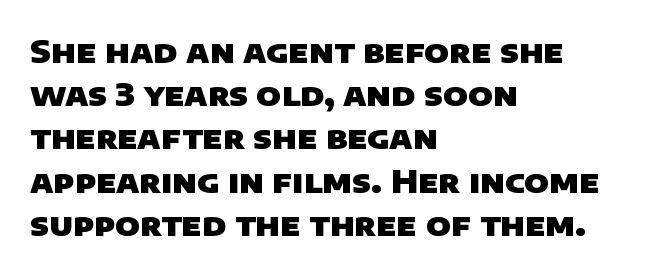
{"serif": "no", "bold": "yes", "weight": "heavy", "width": "normal", "stroke_contrast": "low", "x_height": "large", "monospaced": "no", "underline": "no", "align": "left", "line_spacing": "normal", "line_spacing_ratio": 1.35, "letter_spacing": "normal", "letter_spacing_em": 0.0, "glyph_px": 32}
